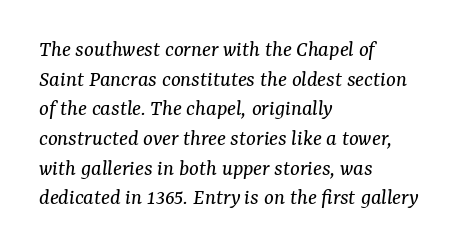
Q: Is the text bold? A: No.
Q: Is the text italic (slanted)? A: Yes, it leans right by about 7 degrees.
Q: Is the text underlined? A: No.
Q: How is the paragraph aligned? A: Left-aligned.
Q: Is the spacing between letters normal or unusually wide? A: Normal.
Q: Is the spacing between lines tight, normal or loose? A: Normal.
